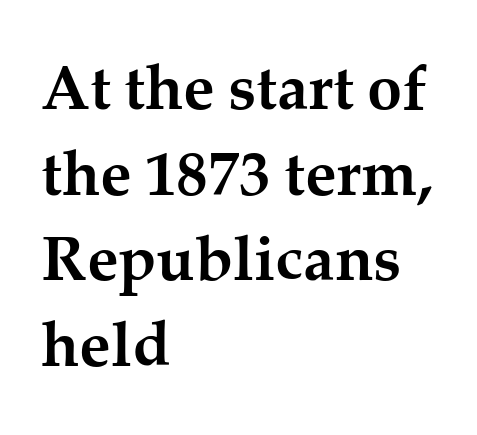
{"serif": "yes", "italic": "no", "bold": "yes", "weight": "semibold", "width": "normal", "stroke_contrast": "medium", "x_height": "medium", "monospaced": "no", "underline": "no", "align": "left", "line_spacing": "normal", "line_spacing_ratio": 1.36, "letter_spacing": "normal", "letter_spacing_em": 0.0, "glyph_px": 63}
